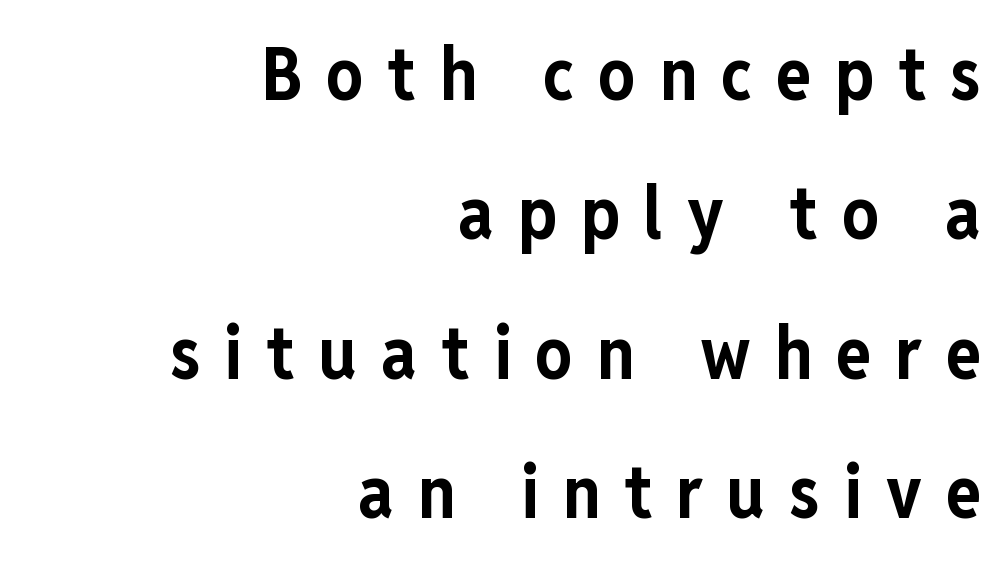
The image shows 73 px bold, condensed sans-serif type, upright; set right-aligned, loose line spacing (1.91x), unusually wide letter spacing (+0.33 em), not underlined; low stroke contrast and a medium x-height.
